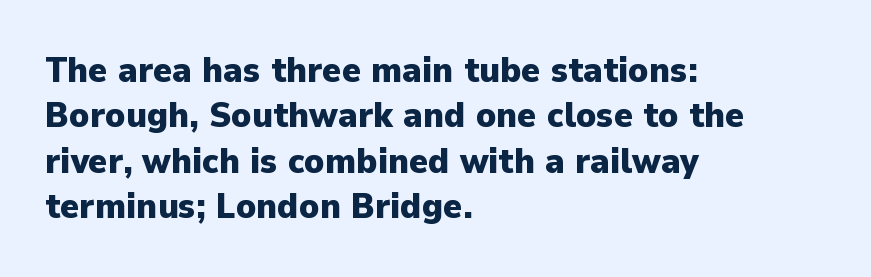
Typeset ragged right — the left edge is the straight one. If you drew a line through each stem, it would be perfectly vertical. Plain, unruled lines of type. The horizontal fit of the characters is conventional and even. Evenly set lines give the paragraph a standard silhouette.
